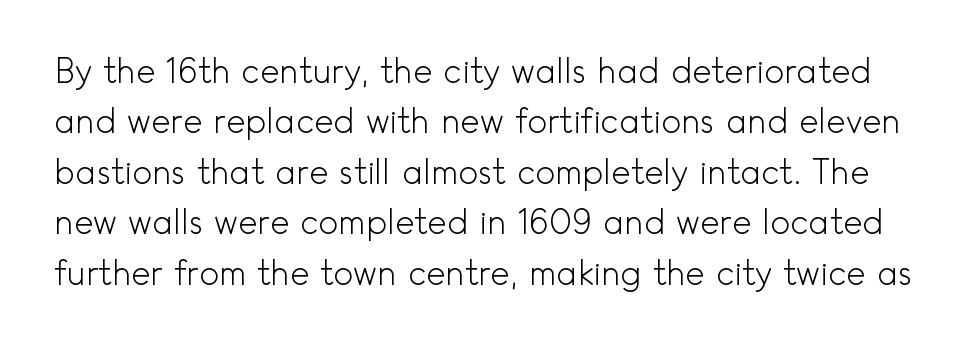
The image shows 33 px light sans-serif type, upright; set normal line spacing (1.53x), normal letter spacing, not underlined; a small x-height.
